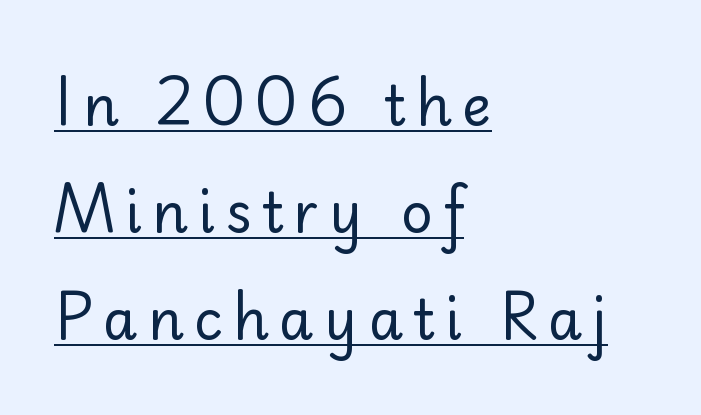
{"serif": "no", "italic": "no", "bold": "no", "weight": "regular", "width": "normal", "stroke_contrast": "low", "x_height": "small", "monospaced": "no", "underline": "yes", "align": "left", "line_spacing": "loose", "line_spacing_ratio": 1.95, "glyph_px": 55}
